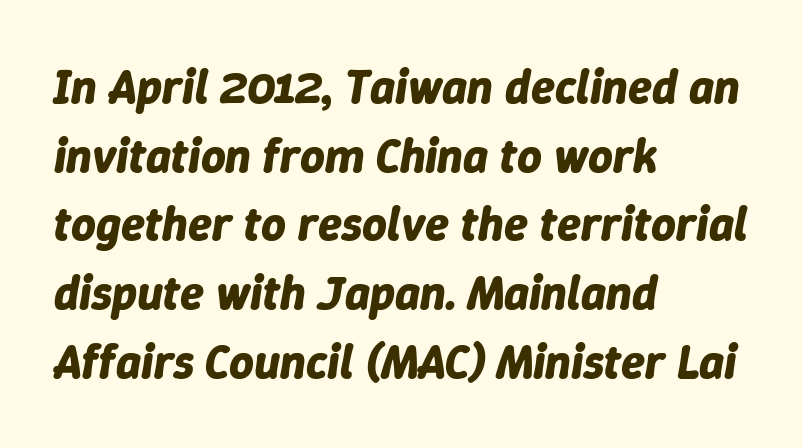
{"italic": "yes", "lean": "right", "slant_degrees": 9, "bold": "yes", "weight": "bold", "width": "normal", "stroke_contrast": "low", "x_height": "medium", "monospaced": "no", "underline": "no", "align": "left", "line_spacing": "normal", "line_spacing_ratio": 1.43, "letter_spacing": "normal", "letter_spacing_em": 0.0, "glyph_px": 48}
